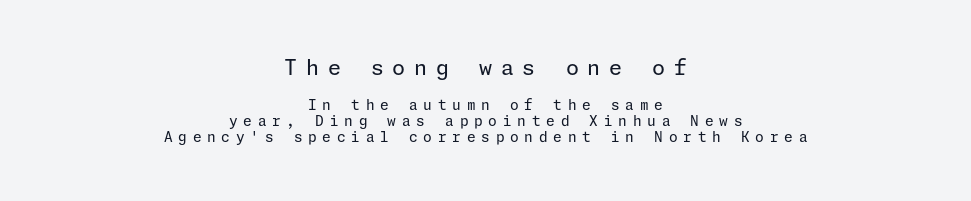
Q: Is the text bold? A: No.
Q: Is the text italic (slanted)? A: No, it is upright.
Q: Is the text underlined? A: No.
Q: How is the paragraph aligned? A: Centered.
Q: Is the spacing between letters normal or unusually wide? A: Unusually wide.
Q: Is the spacing between lines tight, normal or loose? A: Tight.
Q: Which block of text is set in a larger size, the first (top) or the second (bottom)? A: The first (top) one.
